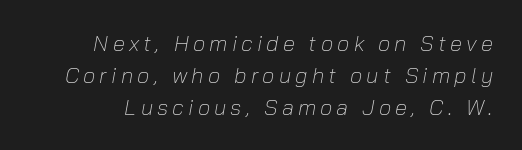
{"italic": "yes", "lean": "right", "slant_degrees": 10, "bold": "no", "underline": "no", "line_spacing": "normal", "line_spacing_ratio": 1.45, "glyph_px": 22}
